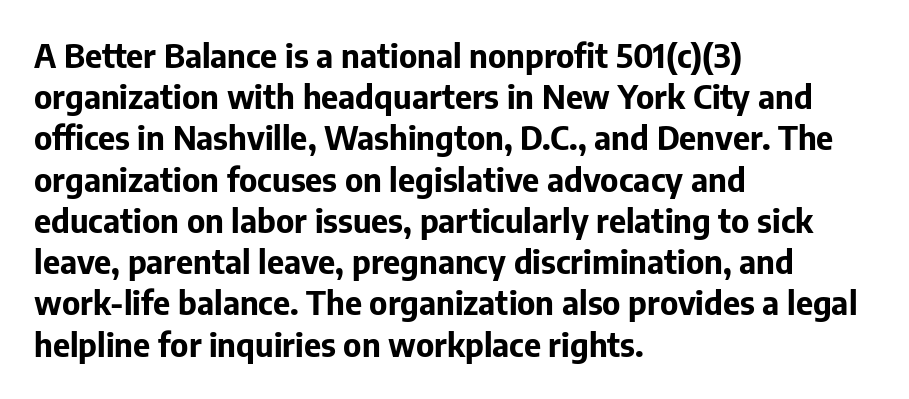
Q: Is the text bold? A: Yes.
Q: Is the text italic (slanted)? A: No, it is upright.
Q: Is the typeface a serif or a sans-serif typeface? A: Sans-serif.
Q: Is the text underlined? A: No.
Q: How is the paragraph aligned? A: Left-aligned.
Q: Is the spacing between letters normal or unusually wide? A: Normal.
Q: Is the spacing between lines tight, normal or loose? A: Normal.
Q: Width (condensed, normal, or wide)? A: Normal.
Q: Stroke contrast? A: Low.
Q: x-height? A: Medium.
Q: Monospaced? A: No.
